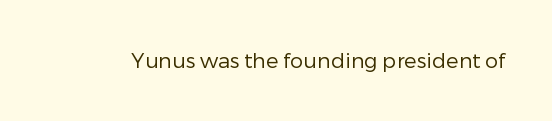
Q: Is the text bold? A: No.
Q: Is the text italic (slanted)? A: No, it is upright.
Q: Is the text underlined? A: No.
Q: Is the spacing between letters normal or unusually wide? A: Normal.
